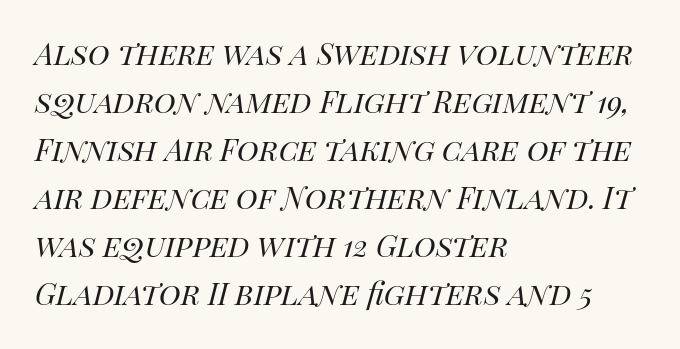
Q: Is the text bold? A: No.
Q: Is the text italic (slanted)? A: Yes, it leans right by about 14 degrees.
Q: Is the text underlined? A: No.
Q: How is the paragraph aligned? A: Left-aligned.
Q: Is the spacing between letters normal or unusually wide? A: Normal.
Q: Is the spacing between lines tight, normal or loose? A: Normal.
Q: Width (condensed, normal, or wide)? A: Normal.
Q: Stroke contrast? A: High.
Q: x-height? A: Large.
Q: Monospaced? A: No.
